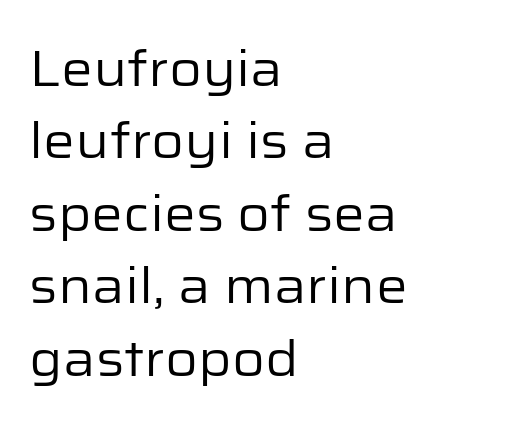
The letterforms sit shoulder to shoulder at normal distance. Typographically, this falls in the sans-serif category. This sample keeps an unexceptional amount of space between lines. The rendering anchors every line to the left-hand side.
